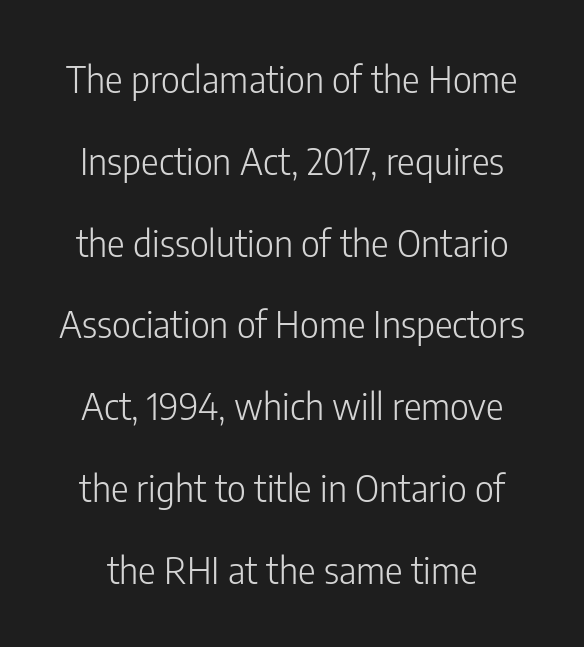
{"serif": "no", "italic": "no", "bold": "no", "weight": "light", "width": "condensed", "stroke_contrast": "low", "x_height": "medium", "monospaced": "no", "underline": "no", "line_spacing": "loose", "line_spacing_ratio": 2.21, "letter_spacing": "normal", "letter_spacing_em": 0.0, "glyph_px": 37}
